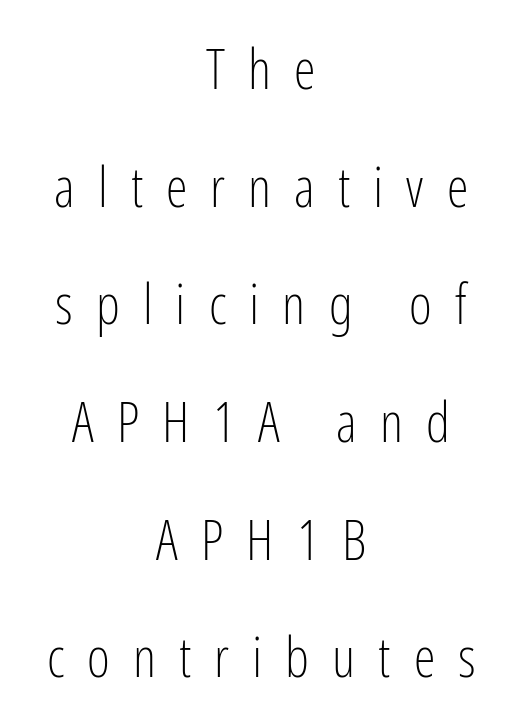
Q: Is the text bold? A: No.
Q: Is the text italic (slanted)? A: No, it is upright.
Q: Is the typeface a serif or a sans-serif typeface? A: Sans-serif.
Q: Is the text underlined? A: No.
Q: How is the paragraph aligned? A: Centered.
Q: Is the spacing between letters normal or unusually wide? A: Unusually wide.
Q: Is the spacing between lines tight, normal or loose? A: Loose.
Q: Width (condensed, normal, or wide)? A: Condensed.
Q: Stroke contrast? A: Low.
Q: x-height? A: Medium.
Q: Monospaced? A: No.
